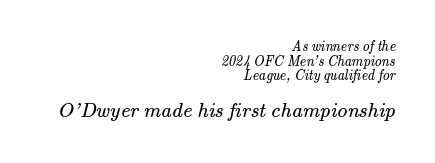
{"bold": "no", "underline": "no", "align": "right", "line_spacing": "tight", "line_spacing_ratio": 1.05, "letter_spacing": "normal", "letter_spacing_em": 0.0, "larger_block": "second", "size_ratio": 1.5, "glyph_px": 21}
